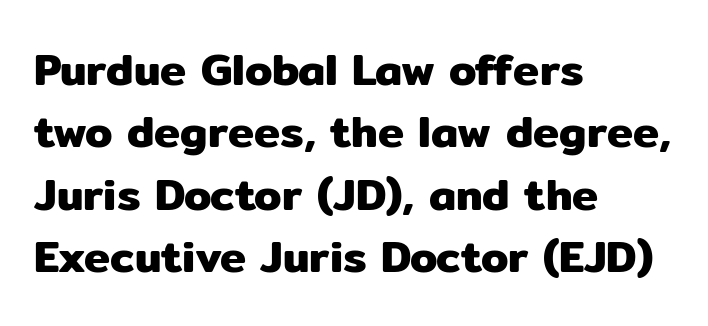
{"serif": "no", "italic": "no", "width": "normal", "stroke_contrast": "low", "x_height": "medium", "monospaced": "no", "underline": "no", "align": "left", "line_spacing": "normal", "line_spacing_ratio": 1.42, "letter_spacing": "normal", "letter_spacing_em": 0.0, "glyph_px": 44}
